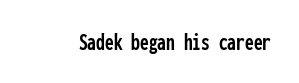
{"italic": "no", "underline": "no", "letter_spacing": "normal", "letter_spacing_em": 0.0, "glyph_px": 25}
